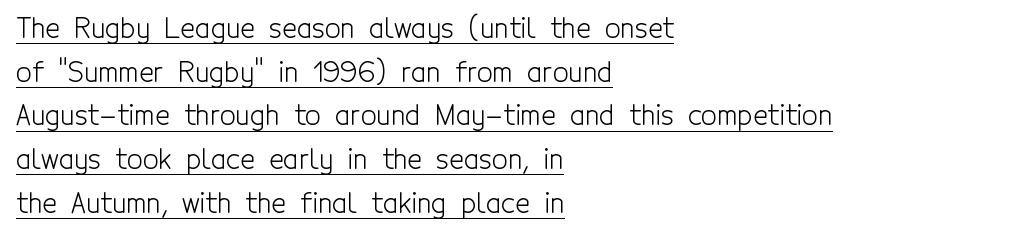
Q: Is the text bold? A: No.
Q: Is the text italic (slanted)? A: No, it is upright.
Q: Is the typeface a serif or a sans-serif typeface? A: Sans-serif.
Q: Is the text underlined? A: Yes.
Q: How is the paragraph aligned? A: Left-aligned.
Q: Is the spacing between letters normal or unusually wide? A: Normal.
Q: Is the spacing between lines tight, normal or loose? A: Normal.
Q: Width (condensed, normal, or wide)? A: Condensed.
Q: x-height? A: Medium.
Q: Monospaced? A: No.
